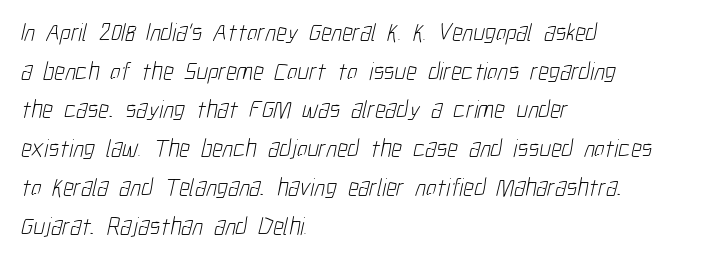
{"bold": "no", "underline": "no", "align": "left", "line_spacing": "normal", "line_spacing_ratio": 1.55, "letter_spacing": "normal", "letter_spacing_em": 0.0, "glyph_px": 25}
